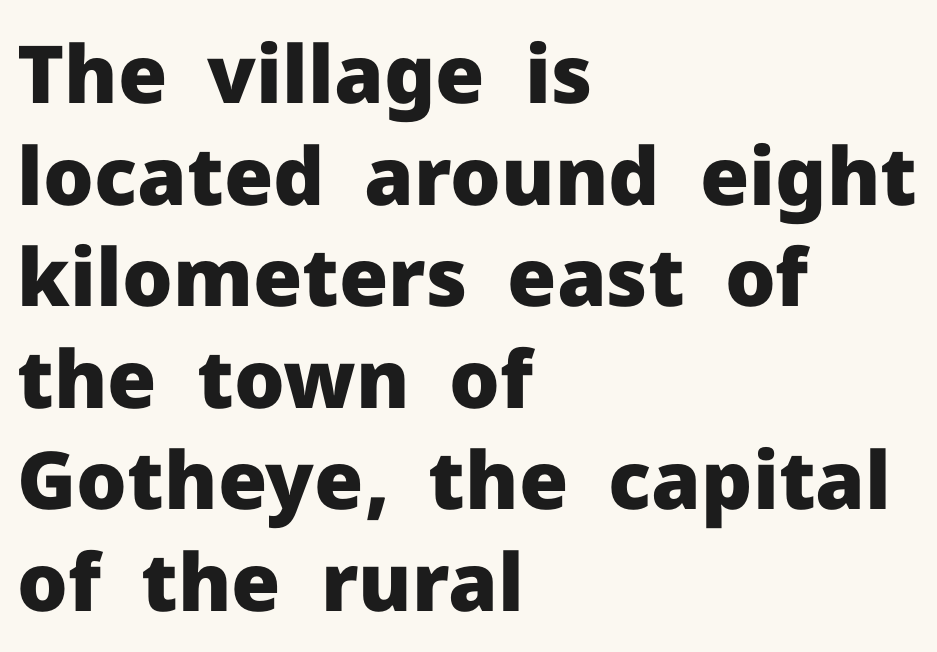
{"serif": "no", "italic": "no", "bold": "yes", "weight": "heavy", "width": "normal", "stroke_contrast": "low", "x_height": "medium", "monospaced": "no", "underline": "no", "align": "left", "line_spacing": "normal", "line_spacing_ratio": 1.27, "letter_spacing": "normal", "letter_spacing_em": 0.0, "glyph_px": 80}
